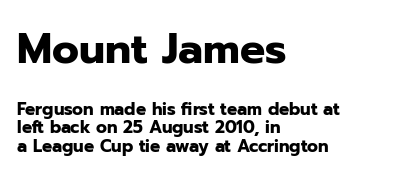
Does the leading feel generous? Not at all — it's pinched. Nobody touched the tracking dial on this one. Is this a sans? Yes — the strokes have no serifs. Larger block? The one above; the one below is distinctly smaller. This rendering uses left alignment, leaving the right contour irregular. The words here are not underlined.
